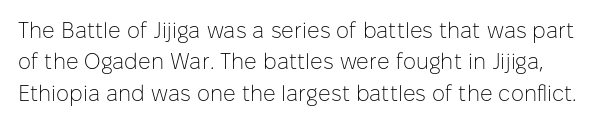
{"italic": "no", "bold": "no", "underline": "no", "line_spacing": "normal", "line_spacing_ratio": 1.43, "letter_spacing": "normal", "letter_spacing_em": 0.0, "glyph_px": 22}
